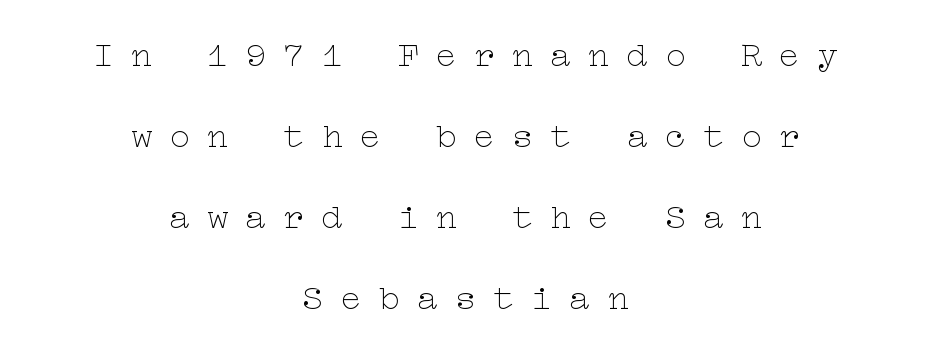
The image shows 35 px thin, wide type, upright; set centered, loose line spacing (2.31x), unusually wide letter spacing (+0.49 em), not underlined; low stroke contrast and a medium x-height.
